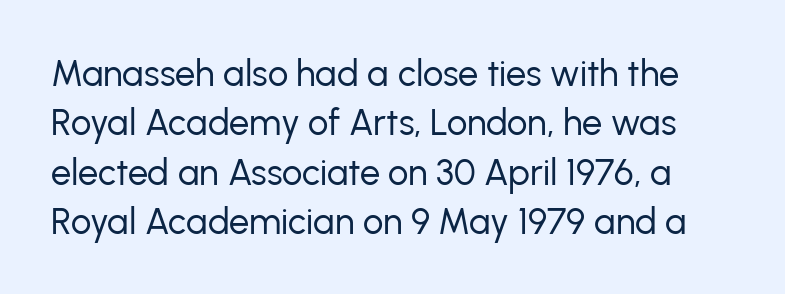
You could not count columns in this text — the font is proportionally spaced. Does the lettering tilt? It doesn't — this is upright. The letters sit at their default tracking, neither squeezed nor spread. Quick note: underline off.
